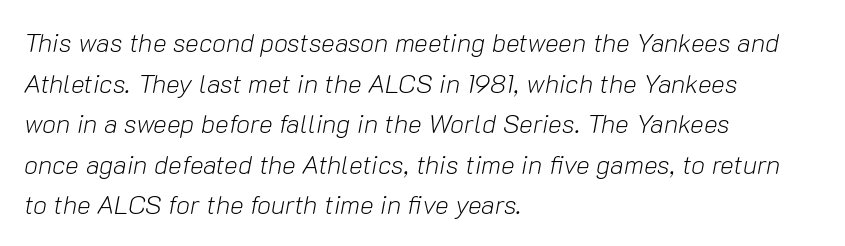
The image shows 26 px text type, italic (leaning right); set left-aligned, normal line spacing (1.56x), normal letter spacing, not underlined.
